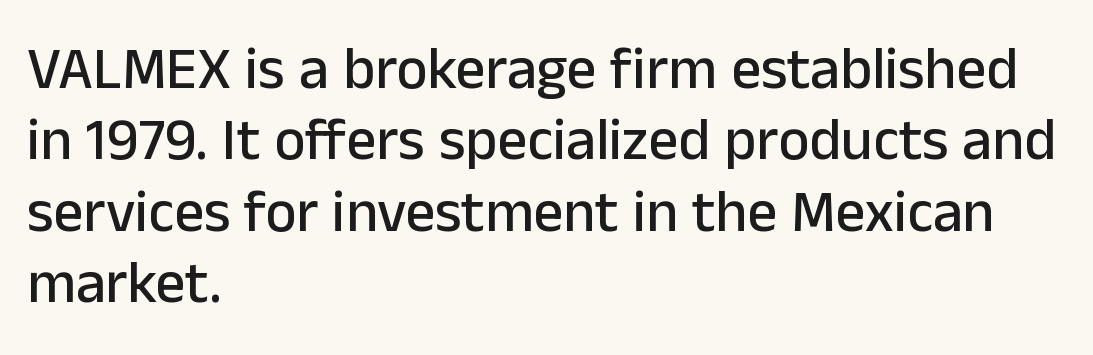
{"serif": "no", "italic": "no", "width": "normal", "stroke_contrast": "low", "x_height": "medium", "monospaced": "no", "underline": "no", "align": "left", "line_spacing_ratio": 1.21, "letter_spacing": "normal", "letter_spacing_em": 0.0, "glyph_px": 59}
